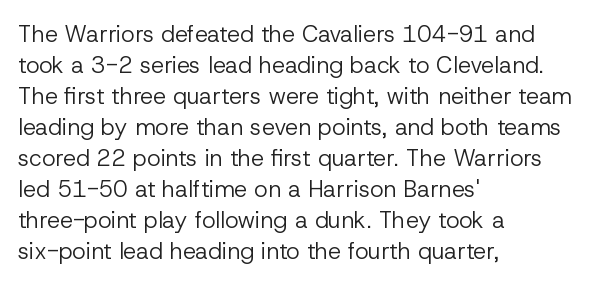
Q: Is the text bold? A: No.
Q: Is the text italic (slanted)? A: No, it is upright.
Q: Is the text underlined? A: No.
Q: How is the paragraph aligned? A: Left-aligned.
Q: Is the spacing between letters normal or unusually wide? A: Normal.
Q: Is the spacing between lines tight, normal or loose? A: Normal.
